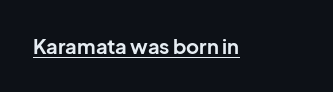
The image shows 20 px bold type, upright; set normal letter spacing, underlined.
